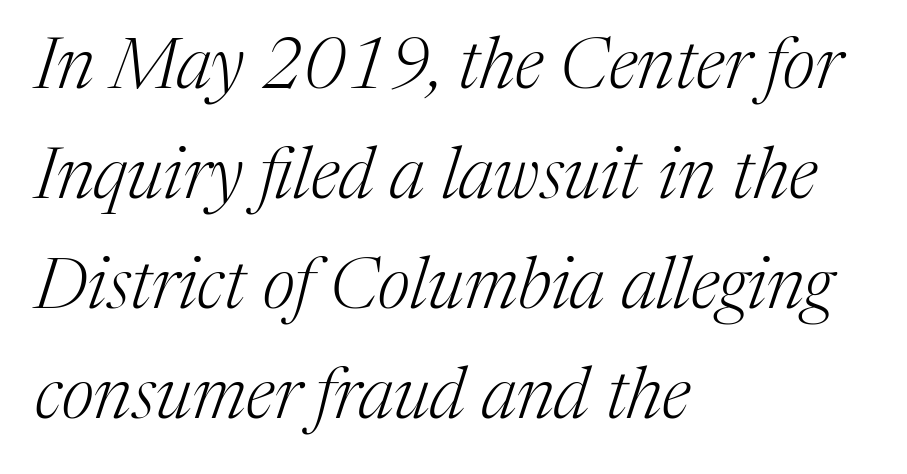
Q: Is the text bold? A: No.
Q: Is the text italic (slanted)? A: Yes, it leans right by about 17 degrees.
Q: Is the typeface a serif or a sans-serif typeface? A: Serif.
Q: Is the text underlined? A: No.
Q: How is the paragraph aligned? A: Left-aligned.
Q: Is the spacing between letters normal or unusually wide? A: Normal.
Q: Is the spacing between lines tight, normal or loose? A: Normal.
Q: Width (condensed, normal, or wide)? A: Normal.
Q: Stroke contrast? A: Medium.
Q: x-height? A: Medium.
Q: Monospaced? A: No.
